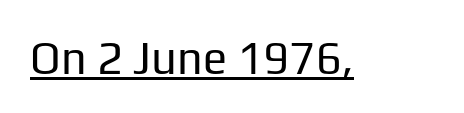
The designer went with a sans here, leaving each stem footless. Look at the tracking — it's just the regular setting, nothing added. Every word sits above its own underline. Here the designer chose a conventional face with non-uniform glyph widths. Nope, not italic — everything's standing straight. Stems here are at most as thick as an everyday book face.
